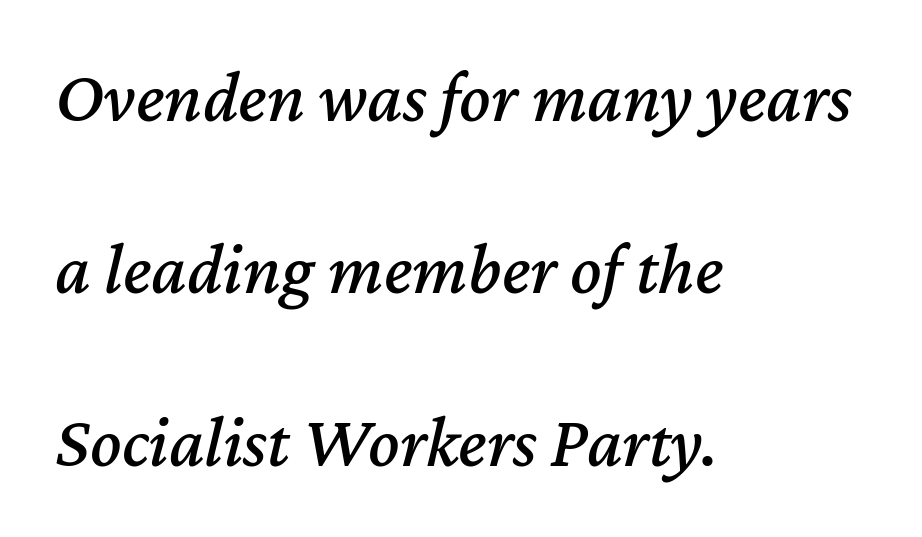
The image shows 73 px text type, italic (leaning right); set left-aligned, loose line spacing (2.36x), normal letter spacing, not underlined; medium stroke contrast and a medium x-height.
